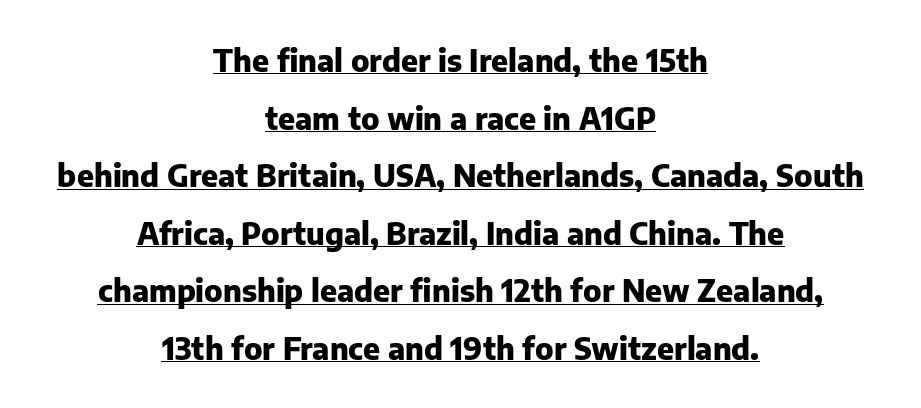
The image shows 30 px heavy sans-serif type, upright; set centered, loose line spacing (1.92x), normal letter spacing, underlined; low stroke contrast and a medium x-height.
